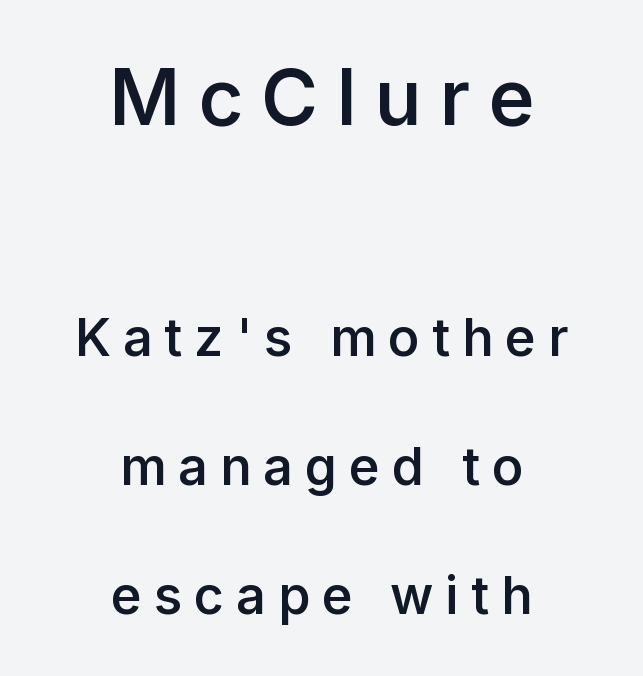
Q: Is the text bold? A: Semi-bold.
Q: Is the text italic (slanted)? A: No, it is upright.
Q: Is the typeface a serif or a sans-serif typeface? A: Sans-serif.
Q: Is the text underlined? A: No.
Q: How is the paragraph aligned? A: Centered.
Q: Is the spacing between letters normal or unusually wide? A: Unusually wide.
Q: Is the spacing between lines tight, normal or loose? A: Loose.
Q: Which block of text is set in a larger size, the first (top) or the second (bottom)? A: The first (top) one.
Q: Width (condensed, normal, or wide)? A: Normal.
Q: Stroke contrast? A: Low.
Q: x-height? A: Medium.
Q: Monospaced? A: No.
